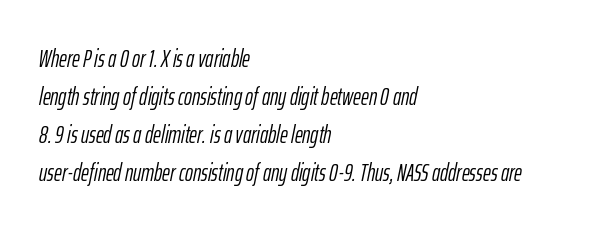
The image shows 24 px text type, italic (leaning right); set left-aligned, normal line spacing (1.59x), normal letter spacing, not underlined.
